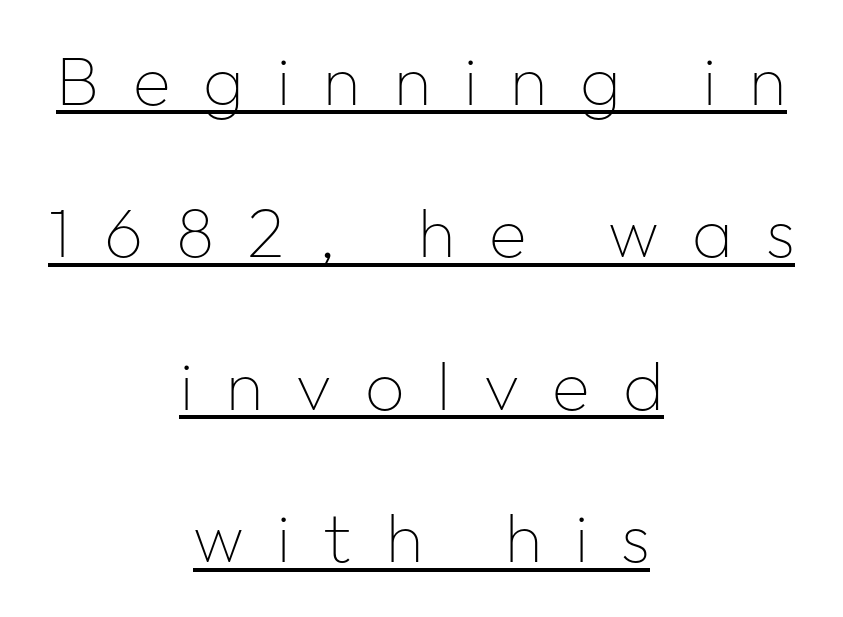
Q: Is the text bold? A: No.
Q: Is the text italic (slanted)? A: No, it is upright.
Q: Is the typeface a serif or a sans-serif typeface? A: Sans-serif.
Q: Is the text underlined? A: Yes.
Q: How is the paragraph aligned? A: Centered.
Q: Is the spacing between letters normal or unusually wide? A: Unusually wide.
Q: Is the spacing between lines tight, normal or loose? A: Loose.
Q: Width (condensed, normal, or wide)? A: Normal.
Q: Stroke contrast? A: Low.
Q: x-height? A: Medium.
Q: Monospaced? A: No.
